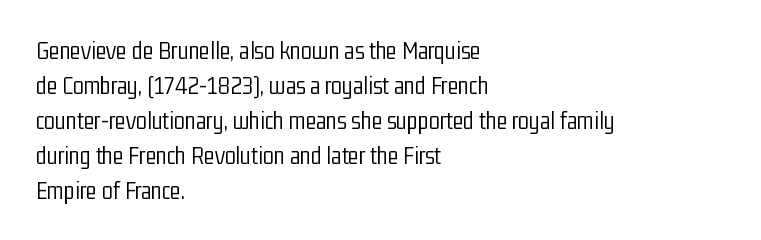
Nobody drew a line under any word here. The passage is arranged the way most books set body copy — flush left. Is the stroke heavy? The answer is a plain regular-or-lighter. Nobody touched the tracking dial on this one. A roman cut, with each character standing at attention. The space between consecutive lines is moderate.
